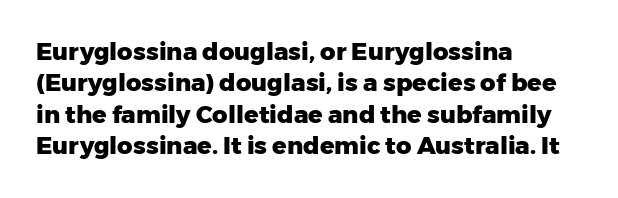
{"italic": "no", "bold": "yes", "underline": "no", "align": "left", "line_spacing": "normal", "line_spacing_ratio": 1.31, "letter_spacing": "normal", "letter_spacing_em": 0.0, "glyph_px": 24}
